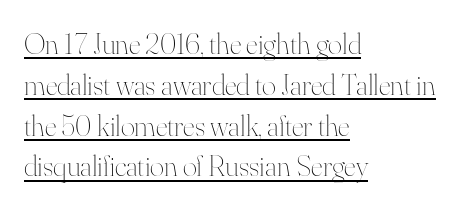
The rag falls on the right side of this text block. Nobody touched the tracking dial on this one. Vertical strokes here are truly vertical. Heft: none added — not bold. What's the leading like? Ordinary, nothing unusual. Is this a fixed-width face? No — the glyphs have proportional, varying widths.
